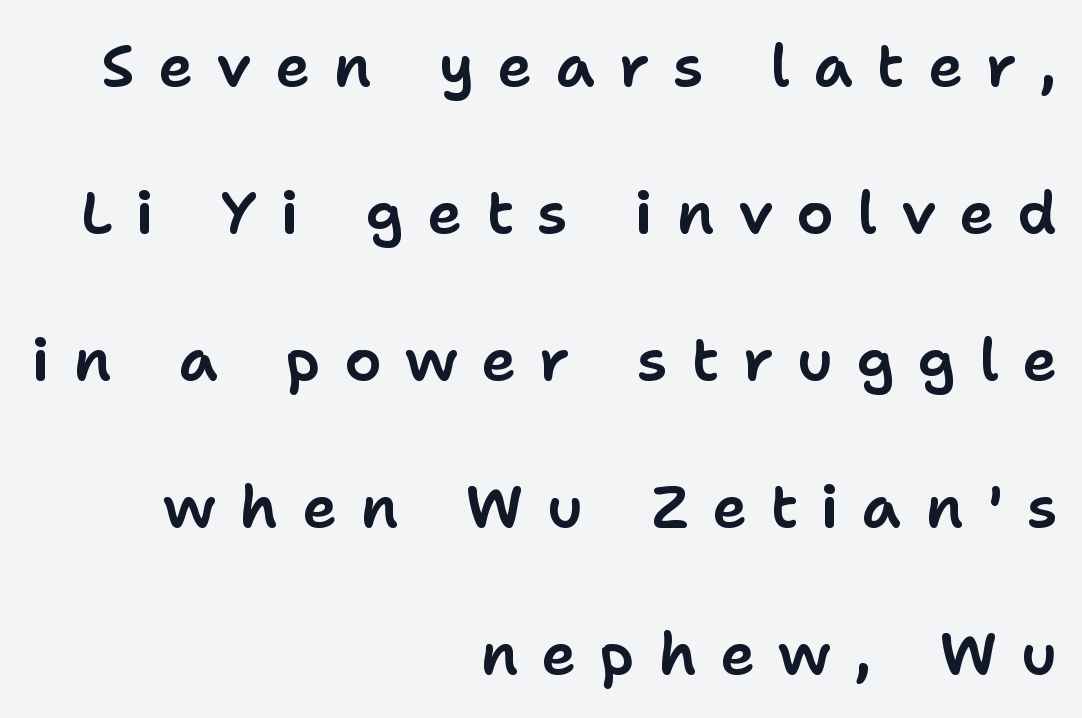
The letters advance in unequal steps, a hallmark of proportional type. Each new line begins a long way beneath the previous one. Reading down the block, your eye finds every line finishing at a fixed right position. Bare-footed words on every line. Classification — sans serif.
